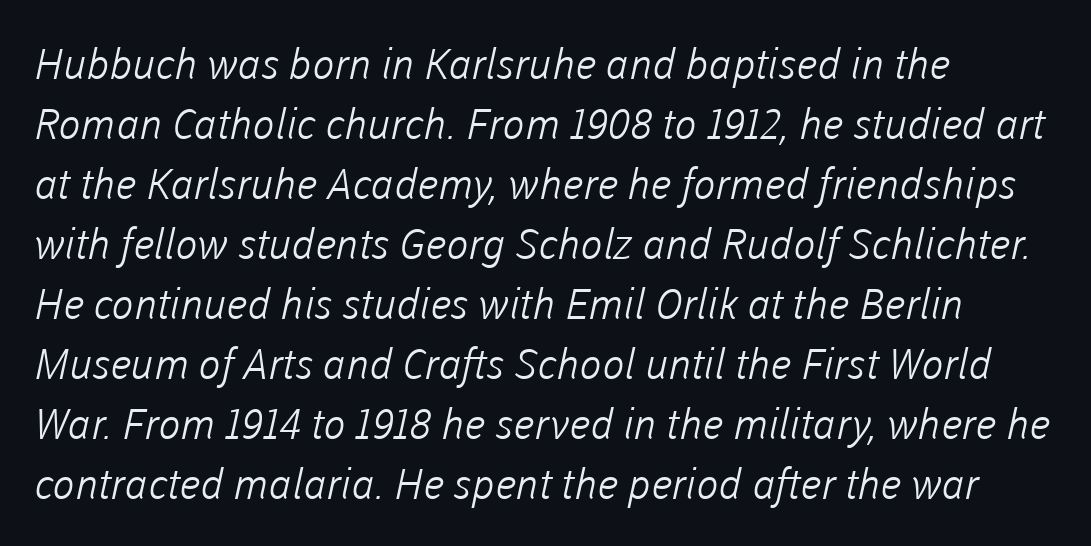
{"serif": "no", "bold": "no", "weight": "light", "width": "normal", "stroke_contrast": "low", "x_height": "medium", "monospaced": "no", "underline": "no", "align": "left", "line_spacing": "normal", "line_spacing_ratio": 1.43, "letter_spacing": "normal", "letter_spacing_em": 0.0, "glyph_px": 42}
